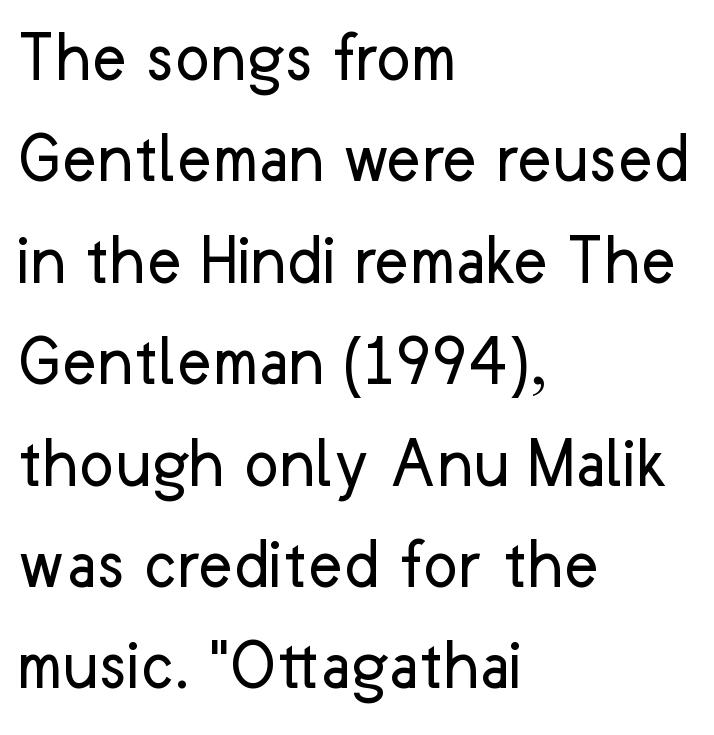
The image shows 74 px regular-weight sans-serif type, upright; set left-aligned, normal line spacing (1.37x), normal letter spacing, not underlined; low stroke contrast and a medium x-height.
